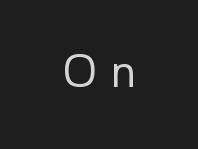
The image shows 45 px regular-weight sans-serif type, upright; set unusually wide letter spacing (+0.27 em), not underlined; low stroke contrast and a medium x-height.
